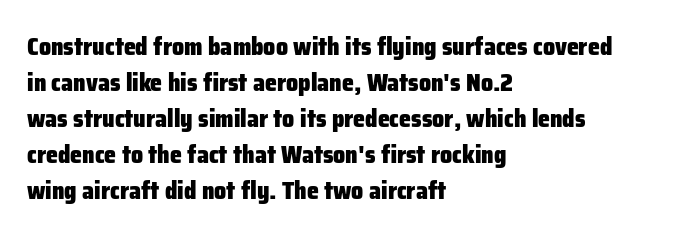
These lines are set flush left with a ragged right edge. Upright lettering throughout. Compared with typical body copy, the letter spacing here is the same. The line-height multiplier appears to be the usual default.
